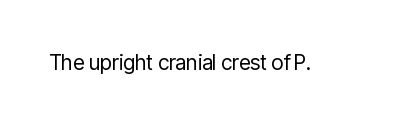
Q: Is the text bold? A: No.
Q: Is the text italic (slanted)? A: No, it is upright.
Q: Is the text underlined? A: No.
Q: Is the spacing between letters normal or unusually wide? A: Normal.
